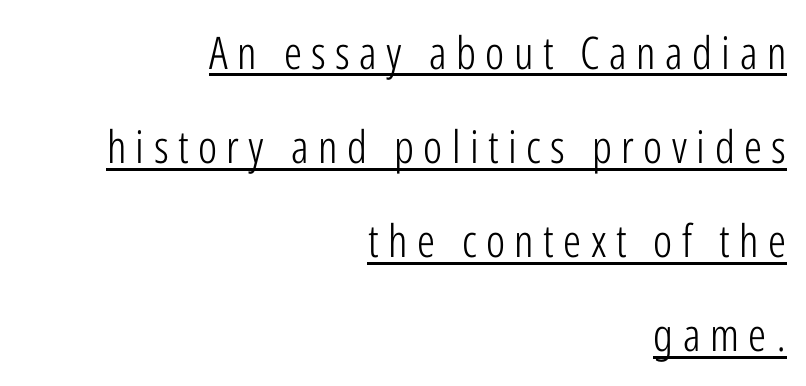
The image shows 45 px light, condensed sans-serif type, upright; set right-aligned, loose line spacing (2.09x), unusually wide letter spacing (+0.21 em), underlined; low stroke contrast and a medium x-height.
